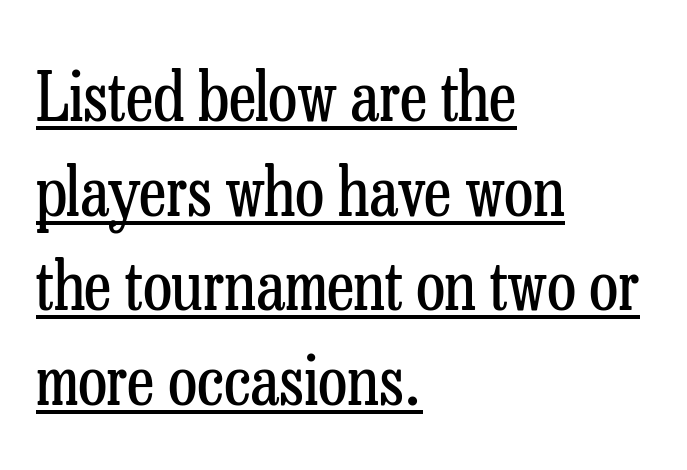
Q: Is the text bold? A: No.
Q: Is the text italic (slanted)? A: No, it is upright.
Q: Is the typeface a serif or a sans-serif typeface? A: Serif.
Q: Is the text underlined? A: Yes.
Q: How is the paragraph aligned? A: Left-aligned.
Q: Is the spacing between letters normal or unusually wide? A: Normal.
Q: Is the spacing between lines tight, normal or loose? A: Normal.
Q: Width (condensed, normal, or wide)? A: Condensed.
Q: Stroke contrast? A: Low.
Q: x-height? A: Medium.
Q: Monospaced? A: No.
